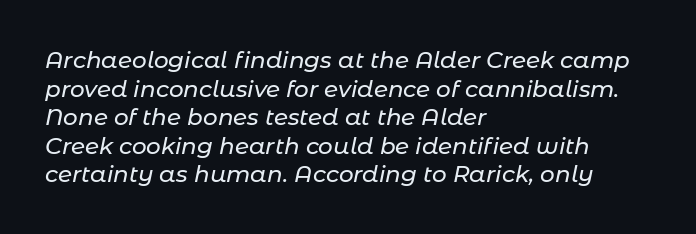
{"italic": "yes", "lean": "right", "slant_degrees": 11, "underline": "no", "align": "left", "line_spacing_ratio": 1.24, "letter_spacing": "normal", "letter_spacing_em": 0.0, "glyph_px": 23}
